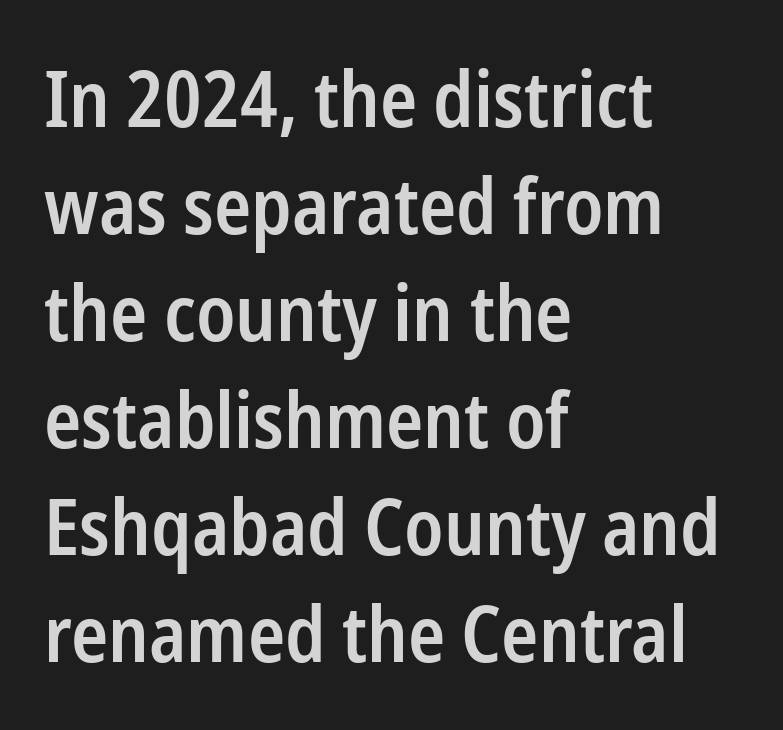
Firm but not heavy-handed strokes: this text is semibold. The letters stand straight up with perfectly vertical stems. All the whitespace from short lines collects on the right. The typeface chosen for these lines omits serifs.
